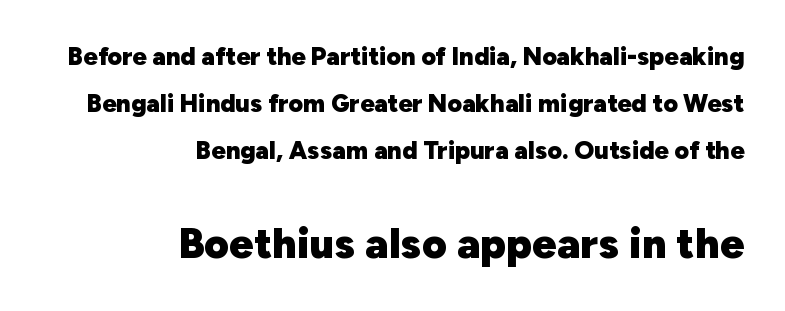
Q: Is the text bold? A: Yes.
Q: Is the text italic (slanted)? A: No, it is upright.
Q: Is the typeface a serif or a sans-serif typeface? A: Sans-serif.
Q: Is the text underlined? A: No.
Q: How is the paragraph aligned? A: Right-aligned.
Q: Is the spacing between letters normal or unusually wide? A: Normal.
Q: Which block of text is set in a larger size, the first (top) or the second (bottom)? A: The second (bottom) one.
Q: Width (condensed, normal, or wide)? A: Normal.
Q: Stroke contrast? A: Low.
Q: x-height? A: Medium.
Q: Monospaced? A: No.
